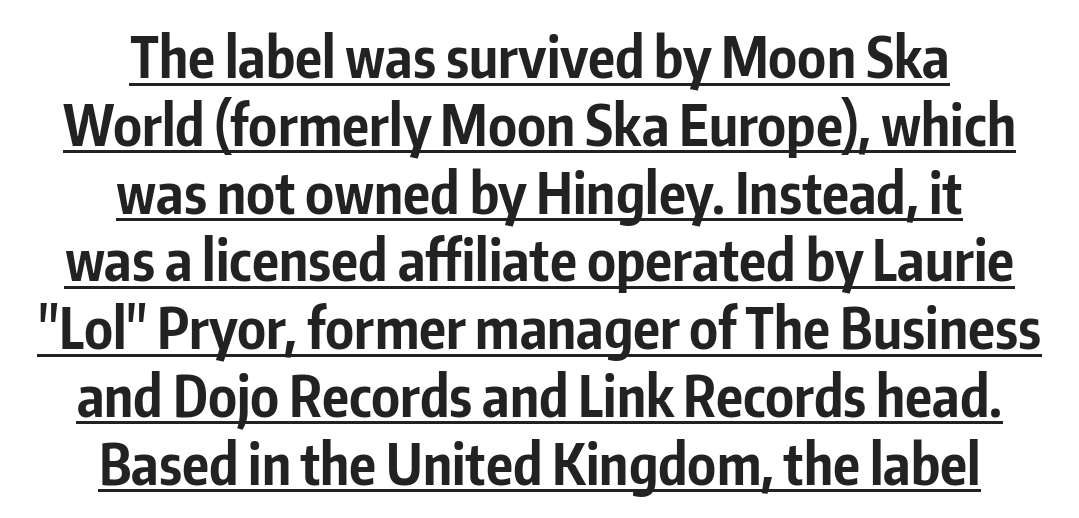
{"serif": "no", "italic": "no", "bold": "yes", "weight": "bold", "width": "condensed", "stroke_contrast": "low", "x_height": "medium", "monospaced": "no", "underline": "yes", "align": "center", "line_spacing_ratio": 1.21, "letter_spacing": "normal", "letter_spacing_em": 0.0, "glyph_px": 56}
